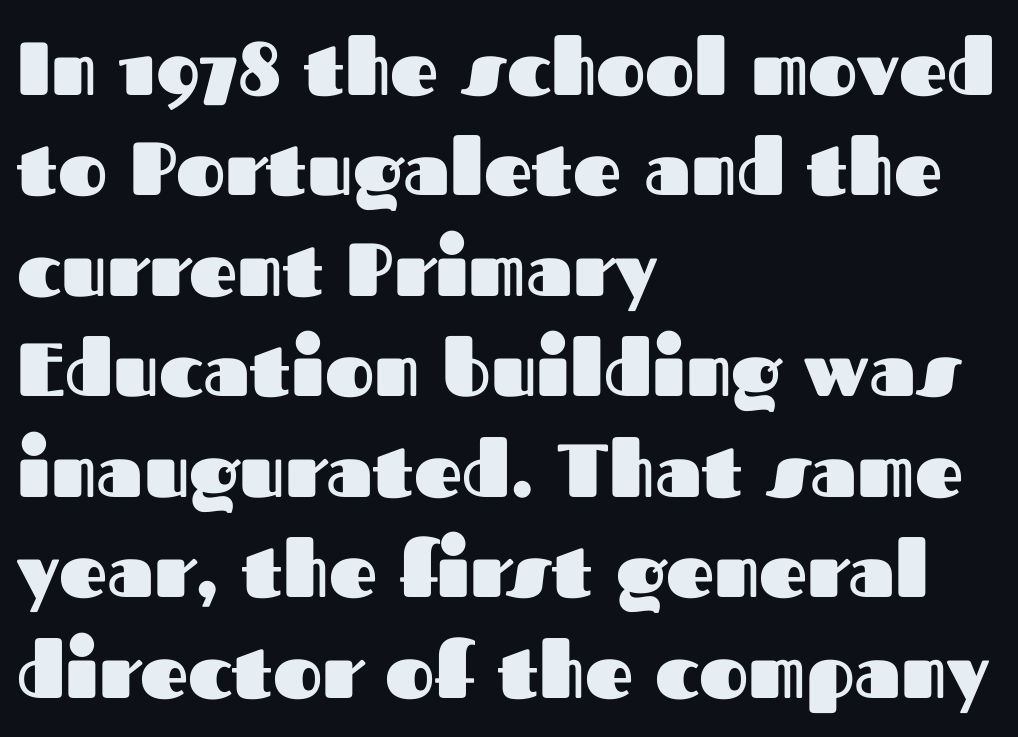
{"serif": "no", "italic": "no", "bold": "yes", "weight": "heavy", "width": "normal", "stroke_contrast": "medium", "x_height": "medium", "monospaced": "no", "underline": "no", "align": "left", "line_spacing": "normal", "line_spacing_ratio": 1.34, "letter_spacing": "normal", "letter_spacing_em": 0.0, "glyph_px": 75}
